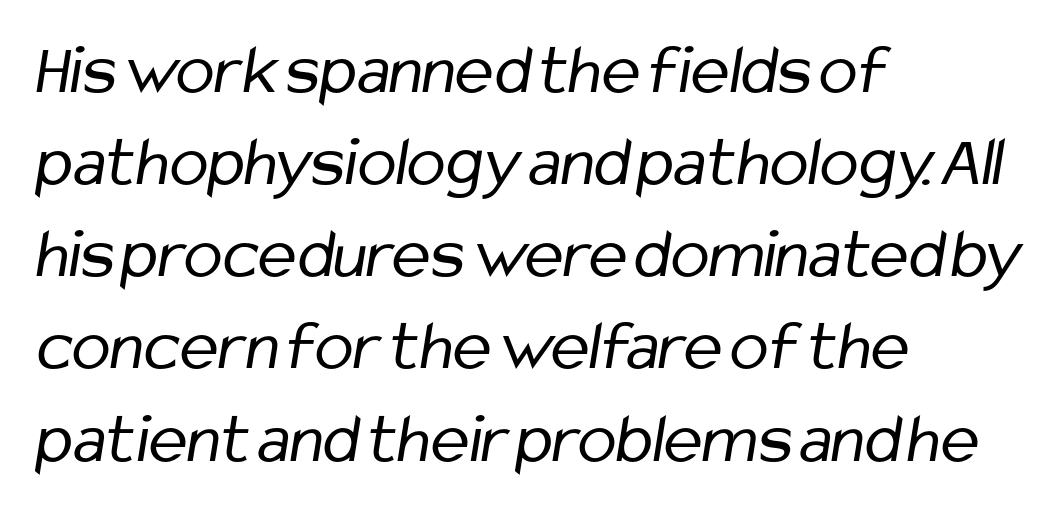
The image shows 72 px regular-weight, condensed sans-serif type; set left-aligned, normal line spacing (1.28x), normal letter spacing, not underlined; low stroke contrast and a medium x-height.
